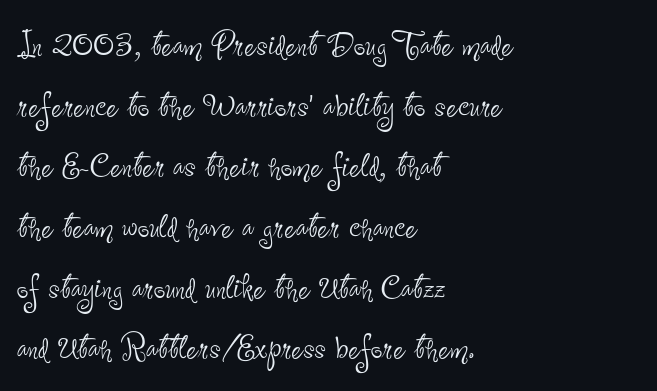
Q: Is the text bold? A: No.
Q: Is the text italic (slanted)? A: Yes.
Q: Is the typeface a serif or a sans-serif typeface? A: Sans-serif.
Q: Is the text underlined? A: No.
Q: How is the paragraph aligned? A: Left-aligned.
Q: Is the spacing between letters normal or unusually wide? A: Normal.
Q: Is the spacing between lines tight, normal or loose? A: Normal.
Q: Width (condensed, normal, or wide)? A: Condensed.
Q: Stroke contrast? A: Low.
Q: x-height? A: Small.
Q: Monospaced? A: No.
